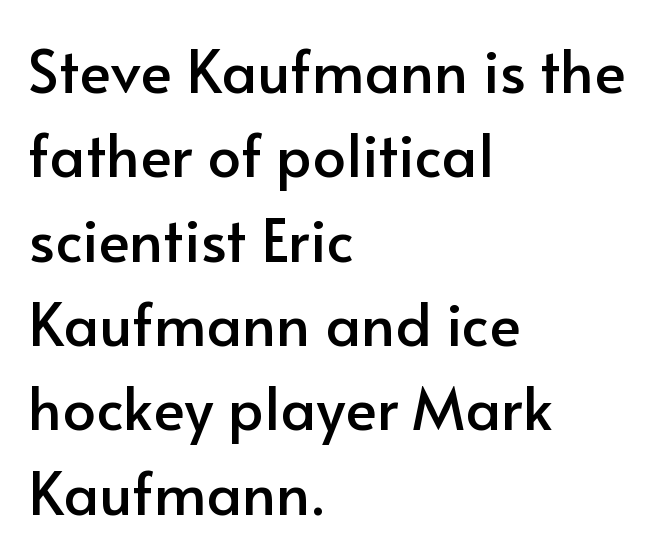
The passage shown is typed in a proportional face where columns would drift. Words appear dense and cohesive because spacing is normal. These lines sit exactly where default settings would place them. Nope, not italic — everything's standing straight. Beneath every word, the page is bare. The passage shown is typeset with a sans-serif family.
